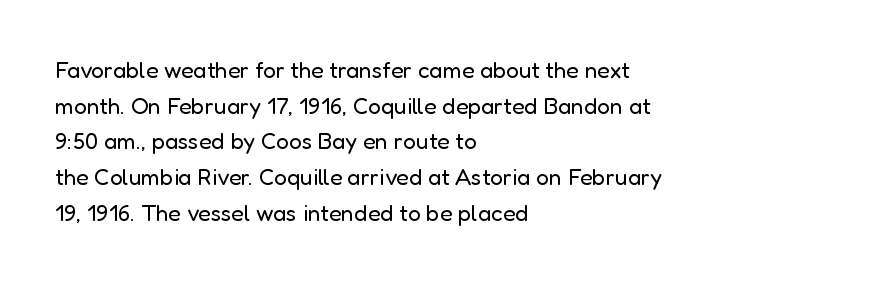
The image shows 23 px text type, upright; set left-aligned, normal line spacing (1.55x), normal letter spacing, not underlined.
